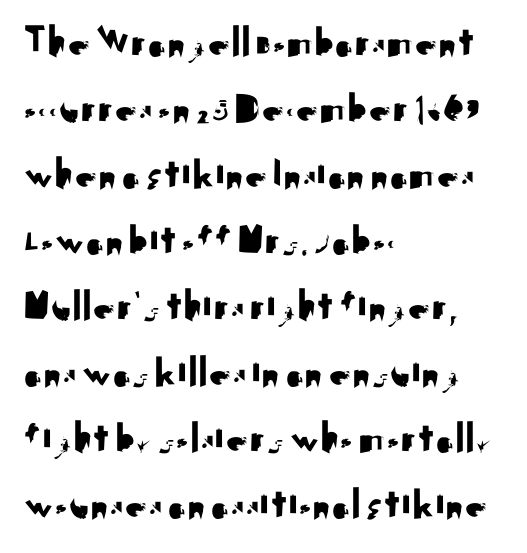
{"serif": "no", "italic": "no", "width": "normal", "stroke_contrast": "medium", "x_height": "small", "monospaced": "no", "underline": "no", "align": "left", "line_spacing": "normal", "line_spacing_ratio": 1.5, "letter_spacing": "normal", "letter_spacing_em": 0.0, "glyph_px": 44}
